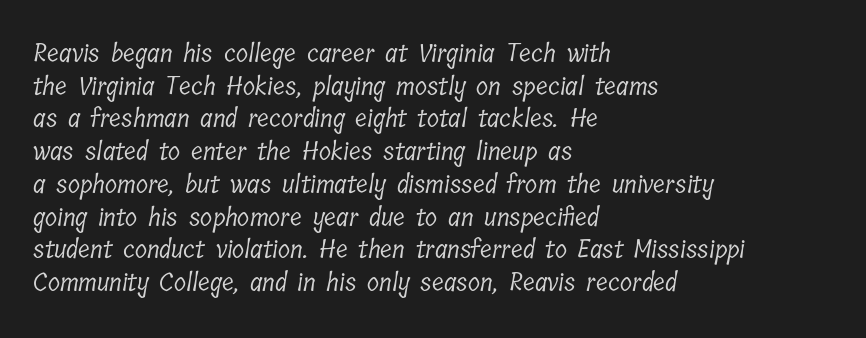
{"bold": "no", "underline": "no", "align": "left", "line_spacing": "normal", "line_spacing_ratio": 1.31, "letter_spacing": "normal", "letter_spacing_em": 0.0, "glyph_px": 25}
